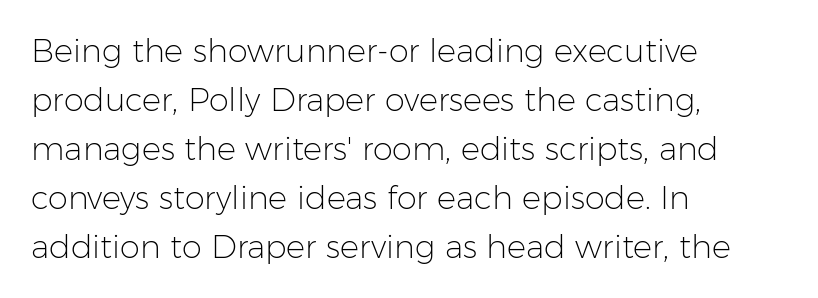
Q: Is the text bold? A: No.
Q: Is the text italic (slanted)? A: No, it is upright.
Q: Is the typeface a serif or a sans-serif typeface? A: Sans-serif.
Q: Is the text underlined? A: No.
Q: How is the paragraph aligned? A: Left-aligned.
Q: Is the spacing between letters normal or unusually wide? A: Normal.
Q: Is the spacing between lines tight, normal or loose? A: Normal.
Q: Width (condensed, normal, or wide)? A: Normal.
Q: Stroke contrast? A: Low.
Q: x-height? A: Medium.
Q: Monospaced? A: No.
